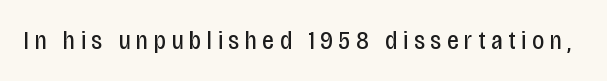
The glyphs are unaccompanied by any horizontal stroke below them. Nothing heavy about these letters — not bold at all. In terms of letterspacing, this is a distinctly airy, spread setting. You can tell it's not italic because the verticals are truly vertical.
